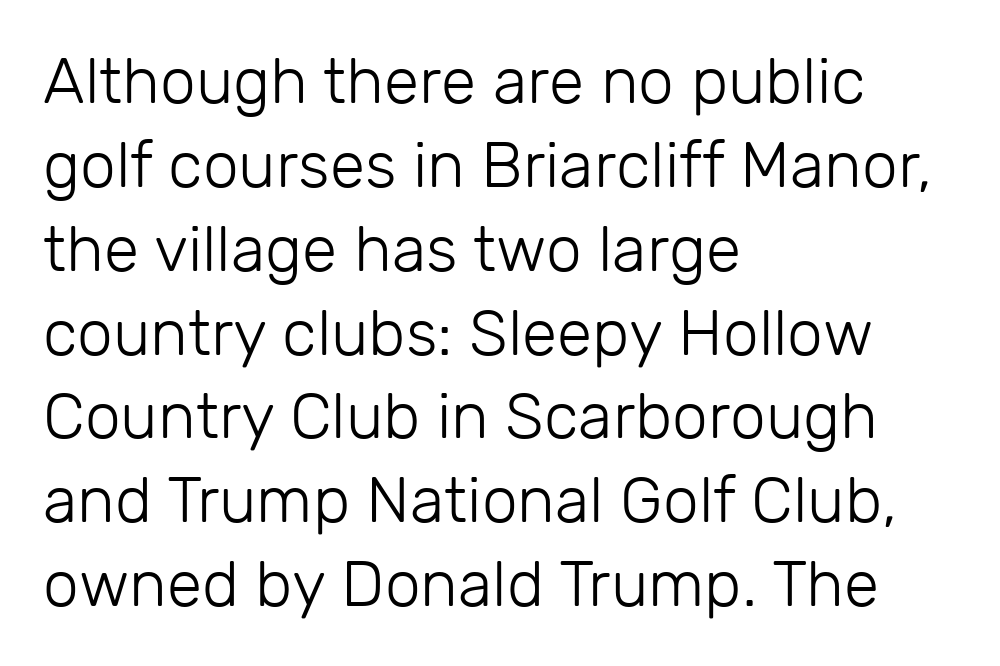
{"serif": "no", "italic": "no", "bold": "no", "weight": "light", "width": "normal", "stroke_contrast": "low", "x_height": "medium", "monospaced": "no", "underline": "no", "align": "left", "line_spacing": "normal", "line_spacing_ratio": 1.31, "letter_spacing": "normal", "letter_spacing_em": 0.0, "glyph_px": 64}
